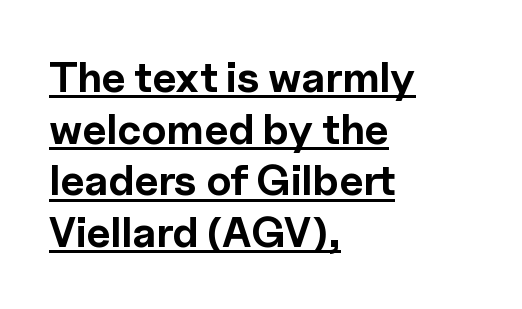
{"serif": "no", "italic": "no", "bold": "yes", "weight": "bold", "width": "normal", "x_height": "medium", "monospaced": "no", "underline": "yes", "align": "left", "line_spacing_ratio": 1.23, "letter_spacing": "normal", "letter_spacing_em": 0.0, "glyph_px": 42}
